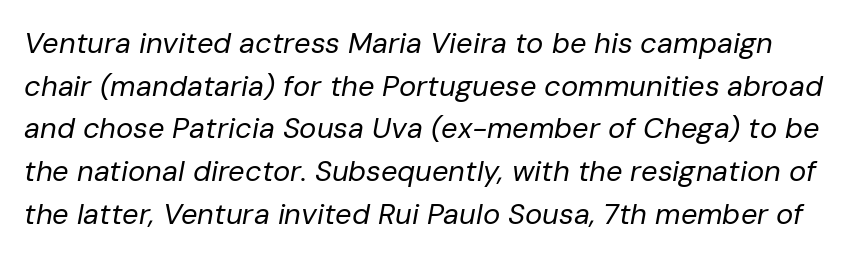
If you measured baseline to baseline, you'd find a middling distance. Spacing between characters is what you'd get straight out of the box. The characters are drawn with everyday or finer stroke widths. Varying glyph widths throughout — classic text-font behaviour.
